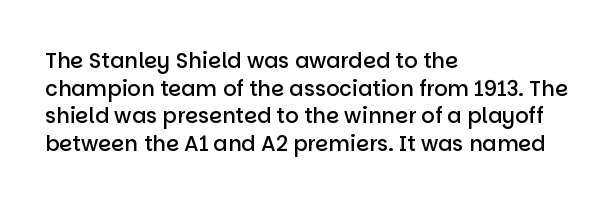
Q: Is the text bold? A: Semi-bold.
Q: Is the text italic (slanted)? A: No, it is upright.
Q: Is the text underlined? A: No.
Q: How is the paragraph aligned? A: Left-aligned.
Q: Is the spacing between letters normal or unusually wide? A: Normal.
Q: Is the spacing between lines tight, normal or loose? A: Normal.
